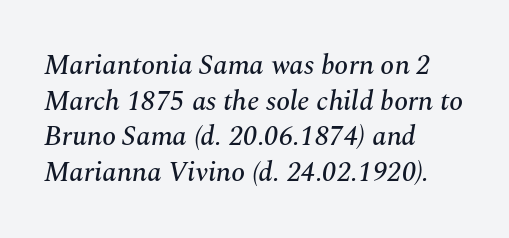
The image shows 28 px serif type, italic (leaning right); set left-aligned, normal line spacing (1.27x), normal letter spacing, not underlined; medium stroke contrast and a medium x-height.
